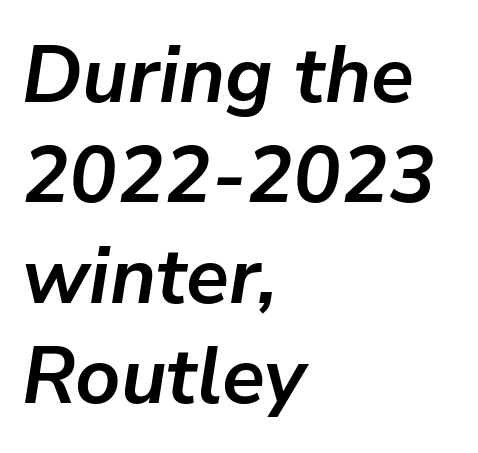
Q: Is the text bold? A: Yes.
Q: Is the text italic (slanted)? A: Yes, it leans right by about 9 degrees.
Q: Is the text underlined? A: No.
Q: How is the paragraph aligned? A: Left-aligned.
Q: Is the spacing between letters normal or unusually wide? A: Normal.
Q: Is the spacing between lines tight, normal or loose? A: Normal.
Q: Width (condensed, normal, or wide)? A: Normal.
Q: Stroke contrast? A: Low.
Q: x-height? A: Medium.
Q: Monospaced? A: No.
